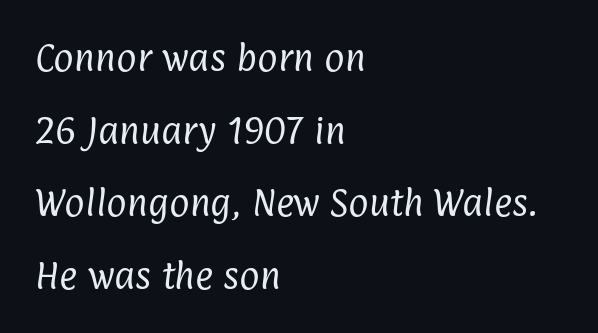
The image shows 31 px regular-weight, condensed sans-serif type; set left-aligned, loose line spacing (2.34x), normal letter spacing, not underlined; low stroke contrast and a medium x-height.
